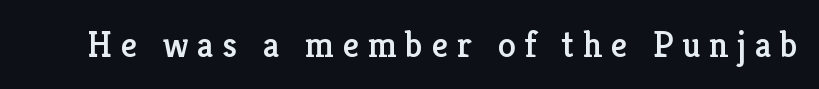
Q: Is the text italic (slanted)? A: No, it is upright.
Q: Is the typeface a serif or a sans-serif typeface? A: Serif.
Q: Is the text underlined? A: No.
Q: Is the spacing between letters normal or unusually wide? A: Unusually wide.
Q: Width (condensed, normal, or wide)? A: Normal.
Q: Stroke contrast? A: Low.
Q: x-height? A: Medium.
Q: Monospaced? A: No.
